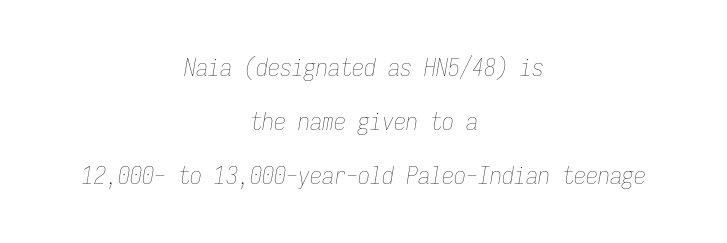
The image shows 24 px text type, italic (leaning right); set centered, loose line spacing (2.25x), normal letter spacing, not underlined.
